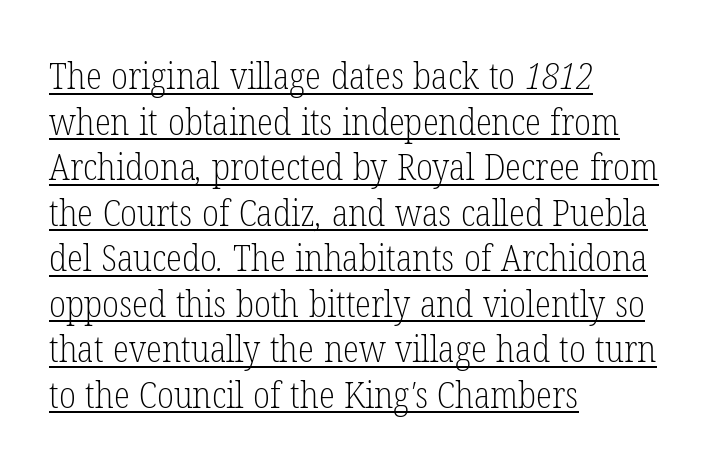
Q: Is the text bold? A: No.
Q: Is the typeface a serif or a sans-serif typeface? A: Serif.
Q: Is the text underlined? A: Yes.
Q: How is the paragraph aligned? A: Left-aligned.
Q: Is the spacing between letters normal or unusually wide? A: Normal.
Q: Width (condensed, normal, or wide)? A: Condensed.
Q: Stroke contrast? A: Low.
Q: x-height? A: Medium.
Q: Monospaced? A: No.
